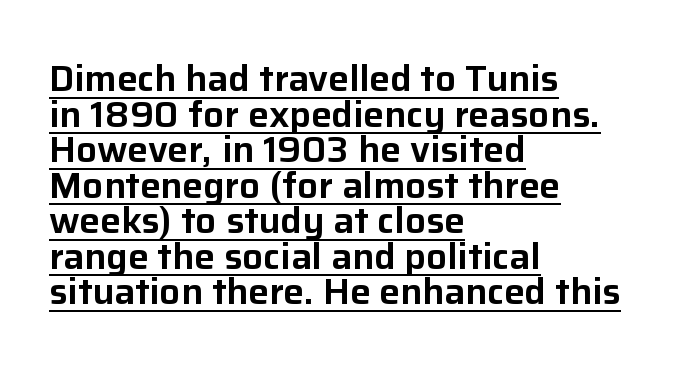
The image shows 37 px sans-serif type, upright; set left-aligned, tight line spacing (0.96x), normal letter spacing, underlined; low stroke contrast and a medium x-height.
